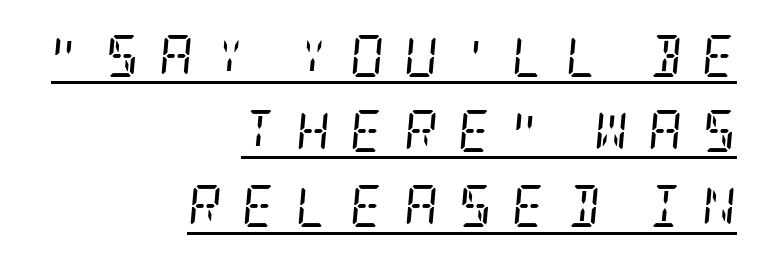
{"serif": "yes", "italic": "yes", "lean": "right", "slant_degrees": 5, "bold": "no", "weight": "regular", "width": "condensed", "stroke_contrast": "low", "x_height": "large", "underline": "yes", "align": "right", "line_spacing_ratio": 1.79, "letter_spacing": "wide", "letter_spacing_em": 0.47, "glyph_px": 42}
